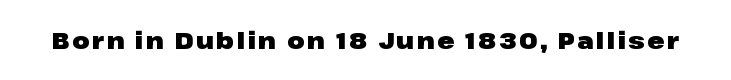
The words here are not underlined. Ascenders rise straight up at ninety degrees. What weight is shown? A full bold with thick strokes.
